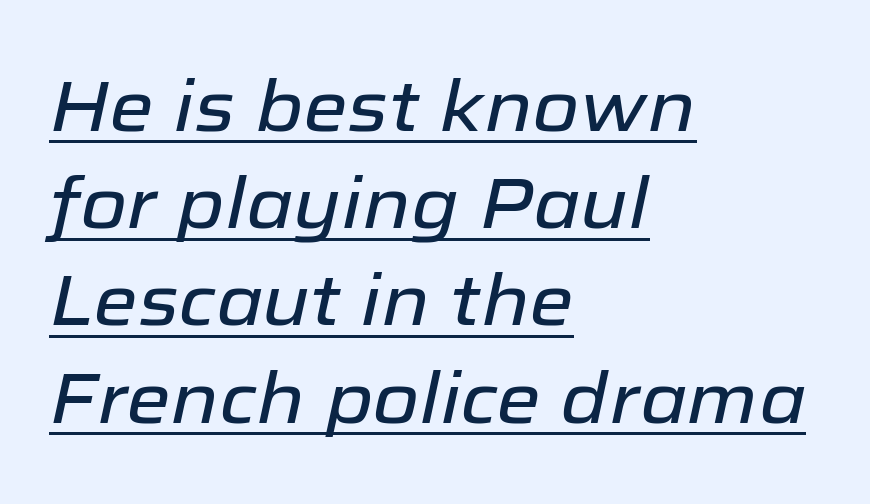
The rendering uses natural spacing where letterforms have individual widths. The font's italic variant was chosen for this text. The face used here is rendered with its standard letterfit. In CSS terms this would be text-align: left. A typesetter would call this leading conventional body-copy spacing.
